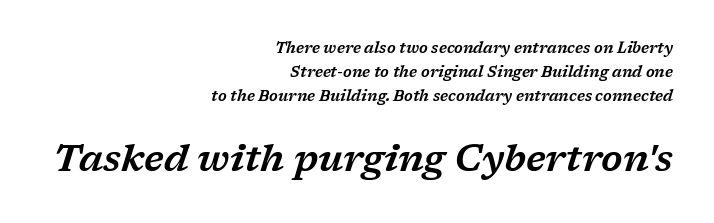
Leading matches the norm, producing a regular column. Any mark beneath the type? The region is blank. Character widths vary here, with narrow letters taking less room than wide ones. Honestly, the letter spacing is just normal — you wouldn't notice it. Horizontally, the lines are justified to the trailing edge only.
